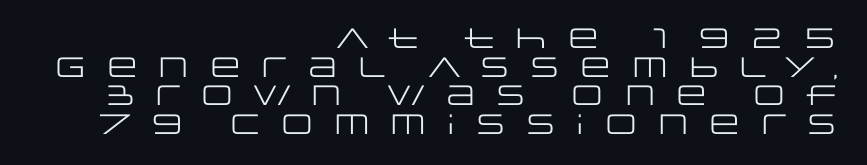
Q: Is the text bold? A: No.
Q: Is the text italic (slanted)? A: No, it is upright.
Q: Is the typeface a serif or a sans-serif typeface? A: Sans-serif.
Q: Is the text underlined? A: No.
Q: How is the paragraph aligned? A: Right-aligned.
Q: Is the spacing between letters normal or unusually wide? A: Unusually wide.
Q: Is the spacing between lines tight, normal or loose? A: Tight.
Q: Width (condensed, normal, or wide)? A: Wide.
Q: Stroke contrast? A: Low.
Q: x-height? A: Large.
Q: Monospaced? A: No.
